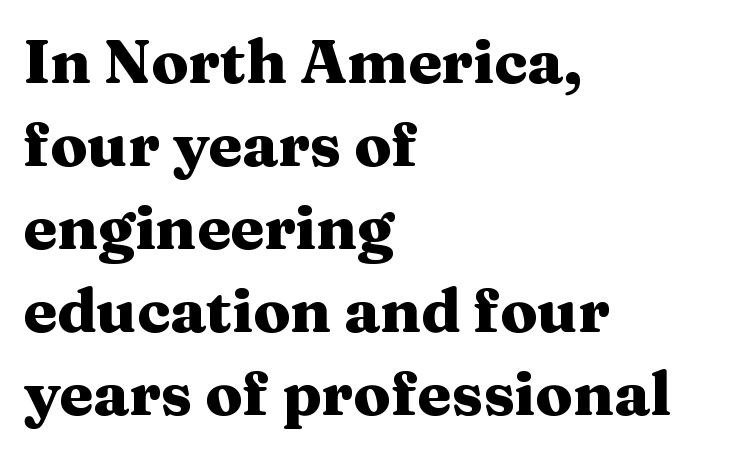
When letters stand straight like this, we call the style roman or upright. Vertically, the passage feels balanced, rows spaced as you'd expect. Inter-character spacing is left at the font's built-in metrics. The font family rendered here belongs to the serif group. What weight is shown? A full bold with thick strokes.
